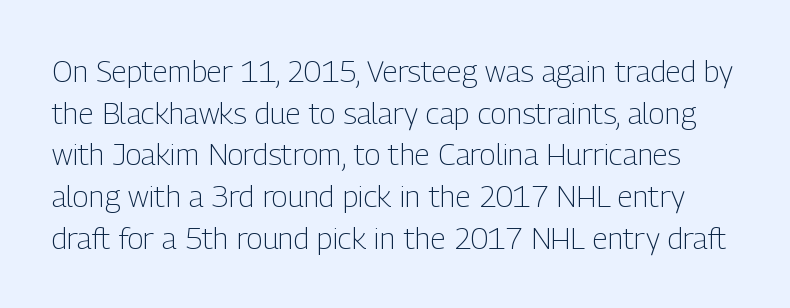
The line-height multiplier appears to be the usual default. Varying glyph widths throughout — classic text-font behaviour. Standard letterfit; no display-style spreading of the glyphs. This reads as an unemphasized weight, regular at the heaviest. These lines were composed using upright roman letters. The passage shown is not underscored anywhere.
